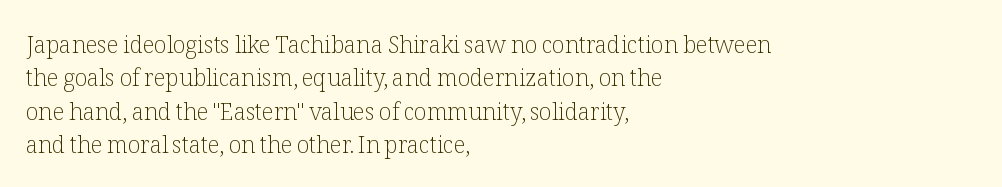
How would I describe the line gaps? Plain and ordinary. Just letters on the line, the space beneath them empty. Alignment: flush left. In terms of posture, this sample is upright.
